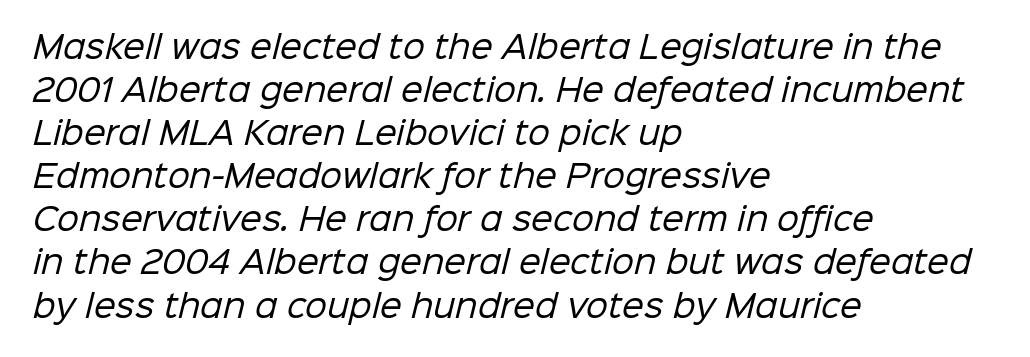
{"serif": "no", "bold": "no", "weight": "regular", "width": "normal", "stroke_contrast": "low", "x_height": "medium", "monospaced": "no", "underline": "no", "align": "left", "line_spacing": "normal", "line_spacing_ratio": 1.39, "letter_spacing": "normal", "letter_spacing_em": 0.0, "glyph_px": 31}
